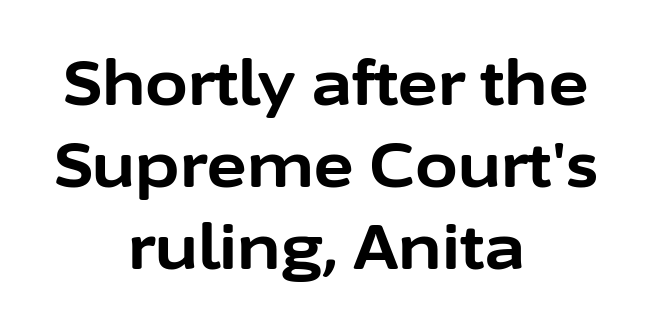
Q: Is the text bold? A: Yes.
Q: Is the text italic (slanted)? A: No, it is upright.
Q: Is the typeface a serif or a sans-serif typeface? A: Sans-serif.
Q: Is the text underlined? A: No.
Q: How is the paragraph aligned? A: Centered.
Q: Is the spacing between letters normal or unusually wide? A: Normal.
Q: Is the spacing between lines tight, normal or loose? A: Normal.
Q: Width (condensed, normal, or wide)? A: Normal.
Q: Stroke contrast? A: Low.
Q: x-height? A: Medium.
Q: Monospaced? A: No.
